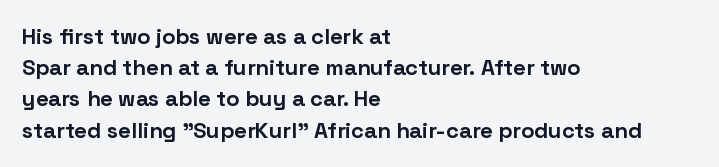
Q: Is the text bold? A: Yes.
Q: Is the text italic (slanted)? A: No, it is upright.
Q: Is the text underlined? A: No.
Q: How is the paragraph aligned? A: Left-aligned.
Q: Is the spacing between letters normal or unusually wide? A: Normal.
Q: Is the spacing between lines tight, normal or loose? A: Normal.
